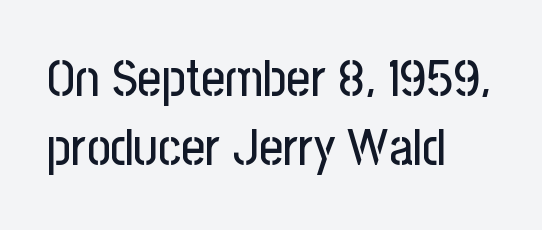
Q: Is the text italic (slanted)? A: No, it is upright.
Q: Is the typeface a serif or a sans-serif typeface? A: Sans-serif.
Q: Is the text underlined? A: No.
Q: How is the paragraph aligned? A: Left-aligned.
Q: Is the spacing between letters normal or unusually wide? A: Normal.
Q: Is the spacing between lines tight, normal or loose? A: Normal.
Q: Width (condensed, normal, or wide)? A: Condensed.
Q: Stroke contrast? A: Low.
Q: x-height? A: Medium.
Q: Monospaced? A: No.
